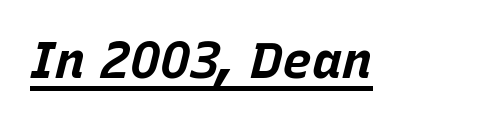
{"italic": "yes", "lean": "right", "slant_degrees": 15, "bold": "yes", "weight": "bold", "width": "normal", "stroke_contrast": "low", "x_height": "large", "monospaced": "no", "underline": "yes", "letter_spacing": "normal", "letter_spacing_em": 0.0, "glyph_px": 50}
